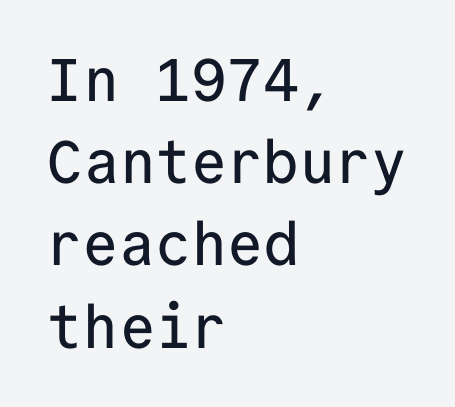
{"serif": "no", "italic": "no", "width": "normal", "stroke_contrast": "low", "x_height": "medium", "monospaced": "yes", "underline": "no", "align": "left", "line_spacing": "normal", "line_spacing_ratio": 1.37, "letter_spacing": "normal", "letter_spacing_em": 0.0, "glyph_px": 60}
